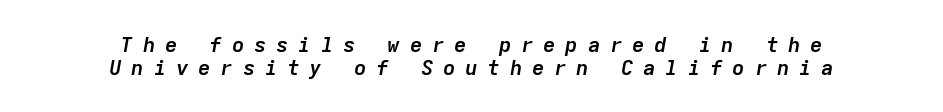
{"italic": "yes", "lean": "right", "slant_degrees": 9, "bold": "yes", "underline": "no", "align": "center", "line_spacing": "tight", "line_spacing_ratio": 1.09, "letter_spacing": "wide", "letter_spacing_em": 0.46, "glyph_px": 21}
